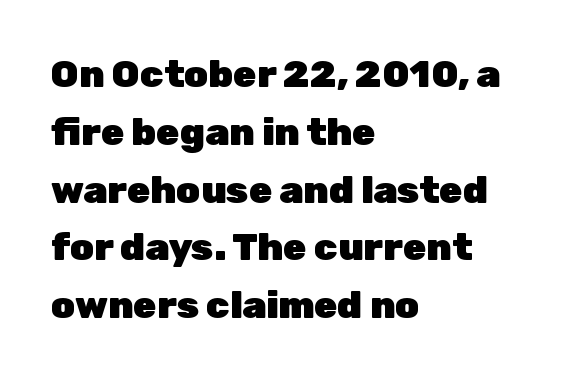
{"serif": "no", "italic": "no", "bold": "yes", "weight": "heavy", "width": "normal", "stroke_contrast": "low", "x_height": "medium", "monospaced": "no", "underline": "no", "align": "left", "line_spacing": "normal", "line_spacing_ratio": 1.52, "letter_spacing": "normal", "letter_spacing_em": 0.0, "glyph_px": 38}
